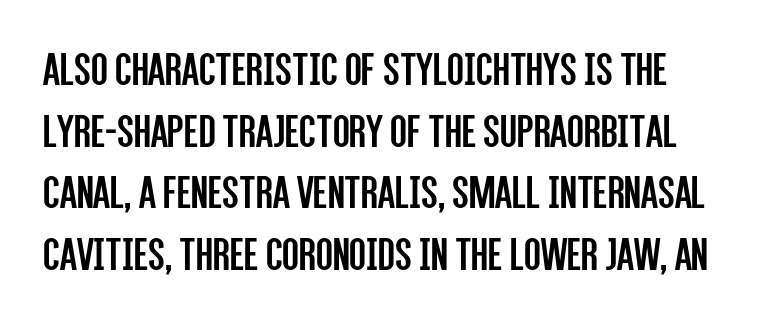
Q: Is the text bold? A: No.
Q: Is the text italic (slanted)? A: No, it is upright.
Q: Is the typeface a serif or a sans-serif typeface? A: Sans-serif.
Q: Is the text underlined? A: No.
Q: Is the spacing between letters normal or unusually wide? A: Normal.
Q: Is the spacing between lines tight, normal or loose? A: Normal.
Q: Width (condensed, normal, or wide)? A: Condensed.
Q: Stroke contrast? A: Low.
Q: x-height? A: Large.
Q: Monospaced? A: No.
